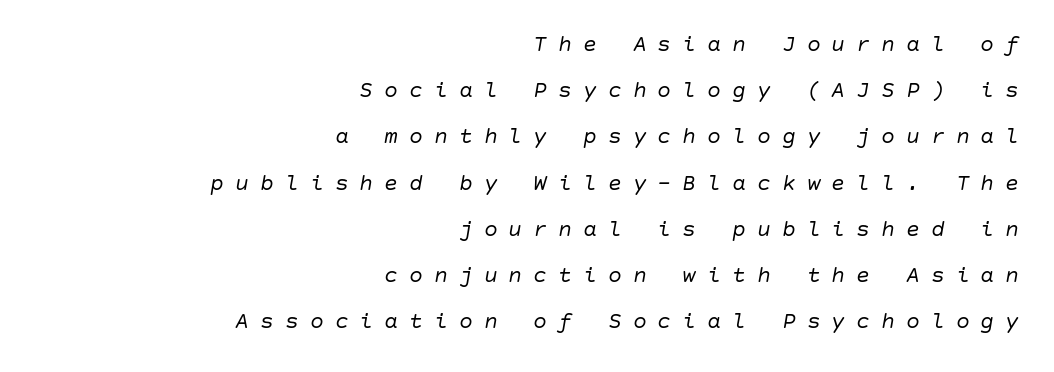
The image shows 23 px text type, italic (leaning right); set right-aligned, loose line spacing (2.01x), unusually wide letter spacing (+0.48 em), not underlined.
